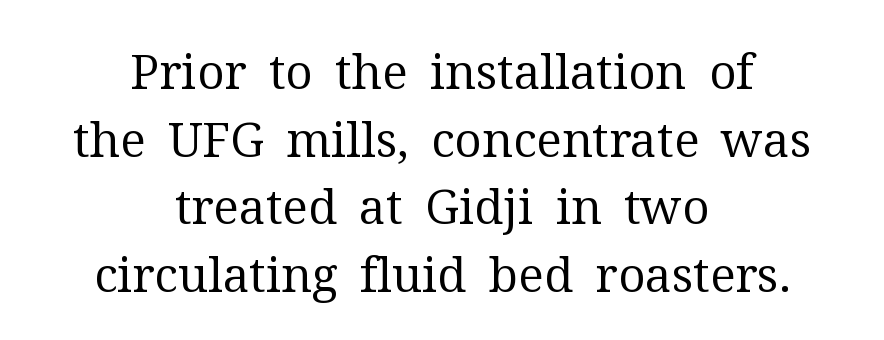
{"serif": "yes", "italic": "no", "bold": "no", "weight": "regular", "width": "normal", "stroke_contrast": "medium", "x_height": "medium", "monospaced": "no", "underline": "no", "align": "center", "line_spacing": "normal", "line_spacing_ratio": 1.41, "letter_spacing": "normal", "letter_spacing_em": 0.0, "glyph_px": 48}
